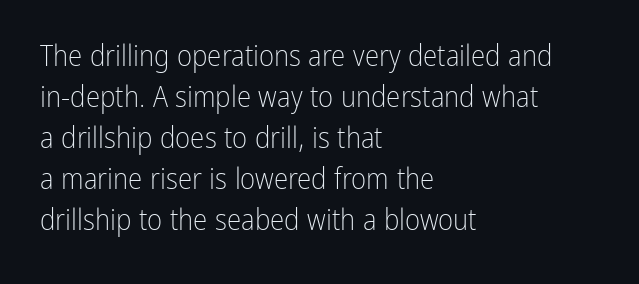
The horizontal fit of the characters is conventional and even. The letters stand upright; this is a roman face. This reads as an unemphasized weight, regular at the heaviest. In terms of letterform style, serifs are entirely absent. Reading down the block, your eye returns to a fixed left position each line.
